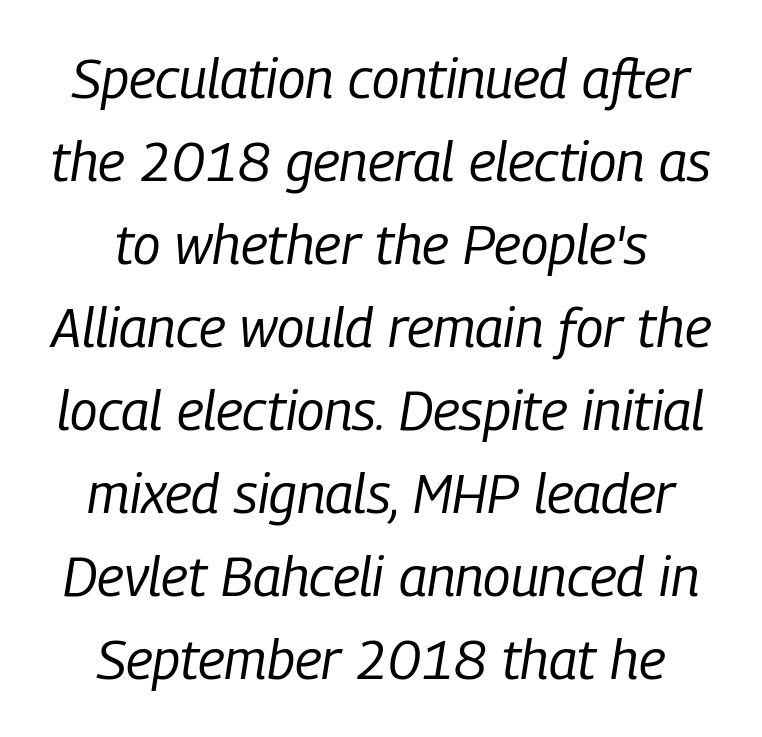
Ink coverage per letter is moderate at most. These lines are centered, leaving both edges ragged. This sample uses plain, unmodified letter spacing. The line-height multiplier appears to be the usual default. Lines of text with bare space underneath. This sample has the flowing, uneven cadence of proportional lettering.
